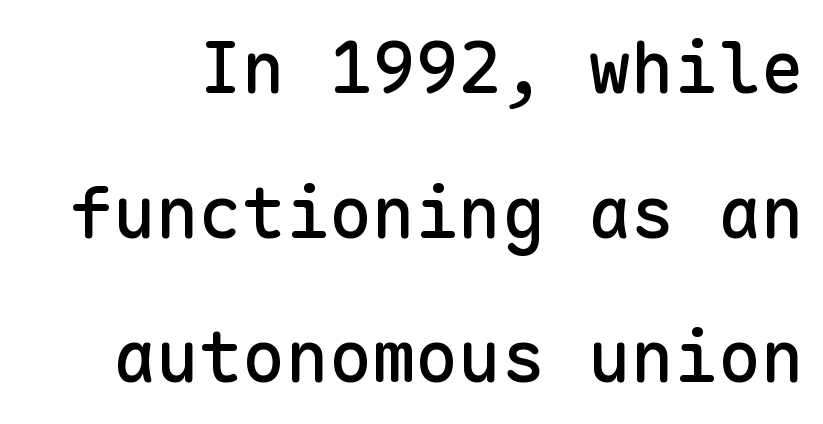
The font's upright variant was chosen for this text. Spacing verdict: monospaced, one width for all characters. Observe the absence of serifs on each vertical stroke in this sample. Glance below the letters and you will spot only blank space. The face used here is rendered with its standard letterfit.
